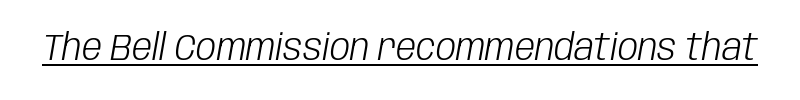
The image shows 36 px light, condensed type, italic (leaning right); set normal letter spacing, underlined; low stroke contrast and a large x-height.
